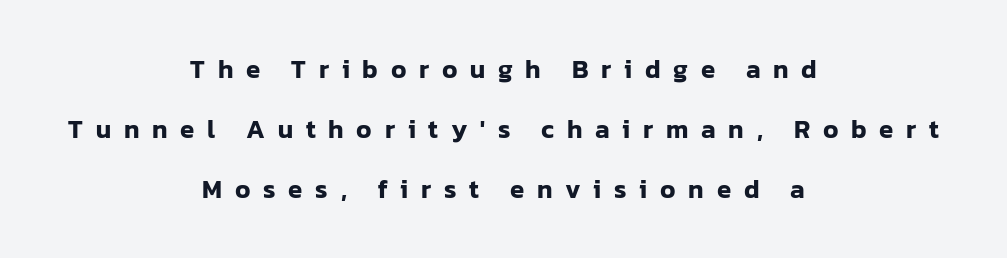
Short note: letters widely spaced. Notice how the stems are strictly vertical — no italics here. How would I describe the line gaps? Wide and relaxed. Just letters on the line, the space beneath them empty. Layout note: lines centered.
